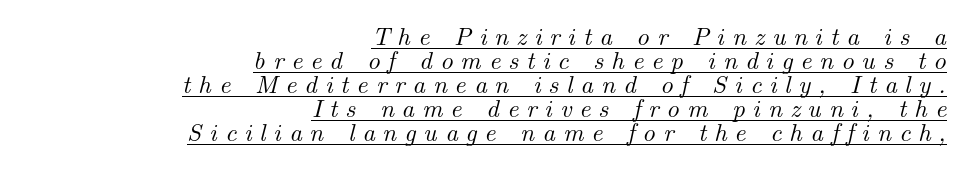
The image shows 25 px text type, italic (leaning right); set right-aligned, tight line spacing (0.96x), unusually wide letter spacing (+0.31 em), underlined.
